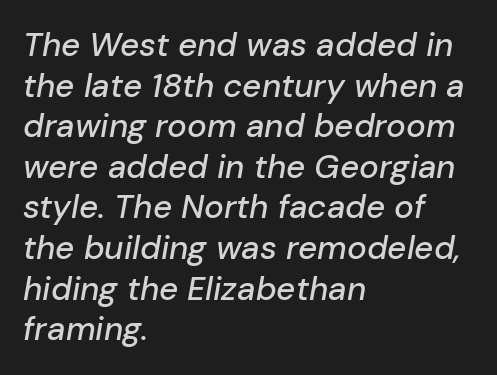
The image shows 33 px text type, italic (leaning right); set left-aligned, line spacing 1.23x, normal letter spacing, not underlined; low stroke contrast and a medium x-height.
